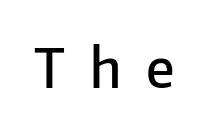
The image shows 54 px semibold sans-serif type, upright; set unusually wide letter spacing (+0.46 em), not underlined; low stroke contrast and a medium x-height.
